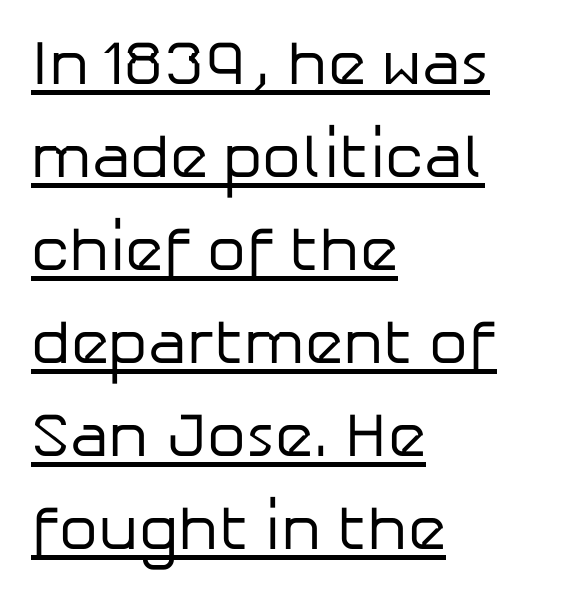
{"serif": "no", "italic": "no", "bold": "no", "weight": "regular", "width": "normal", "stroke_contrast": "low", "x_height": "medium", "monospaced": "no", "underline": "yes", "align": "left", "line_spacing": "normal", "line_spacing_ratio": 1.5, "letter_spacing": "normal", "letter_spacing_em": 0.0, "glyph_px": 62}
